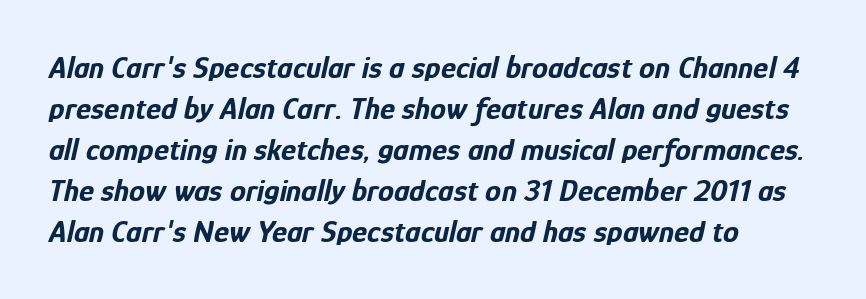
The image shows 32 px bold, condensed type, italic (leaning right); set left-aligned, normal line spacing (1.28x), normal letter spacing, not underlined; low stroke contrast and a medium x-height.
